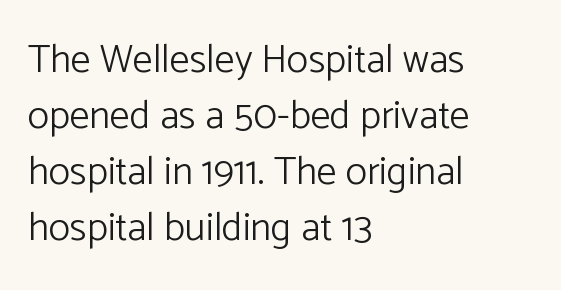
{"serif": "no", "italic": "no", "bold": "no", "weight": "light", "width": "normal", "stroke_contrast": "low", "x_height": "medium", "monospaced": "no", "underline": "no", "align": "left", "line_spacing": "normal", "line_spacing_ratio": 1.4, "letter_spacing": "normal", "letter_spacing_em": 0.0, "glyph_px": 40}
